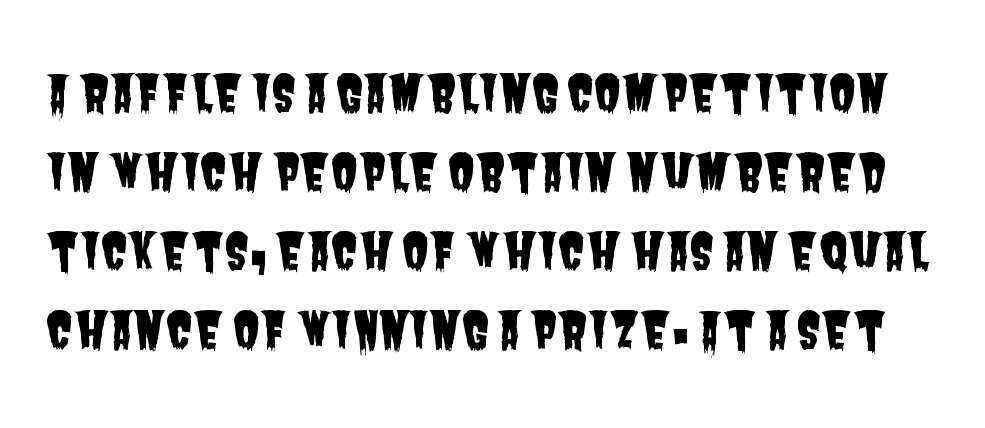
The image shows 50 px condensed sans-serif type; set normal line spacing (1.58x), normal letter spacing, not underlined; low stroke contrast and a large x-height.
